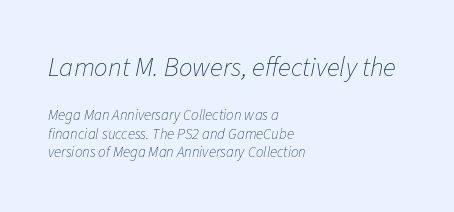
{"italic": "yes", "lean": "right", "slant_degrees": 11, "bold": "no", "underline": "no", "align": "left", "line_spacing": "normal", "line_spacing_ratio": 1.26, "letter_spacing": "normal", "letter_spacing_em": 0.0, "larger_block": "first", "size_ratio": 1.8, "glyph_px": 27}
